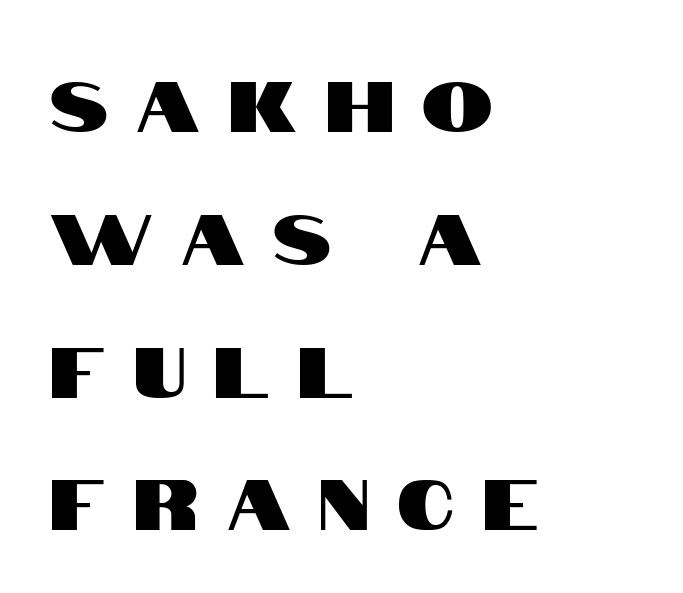
The string is rendered with underlining switched off. The ragged edge is on the right, which tells us the setting is flush left. Check where the strokes stop: nothing finishes them off — pure sans. Varying glyph widths throughout — classic text-font behaviour. Each word looks stretched out because of the extra space between its letters. This sample uses an upright cut, with every glyph sitting square on the baseline.
